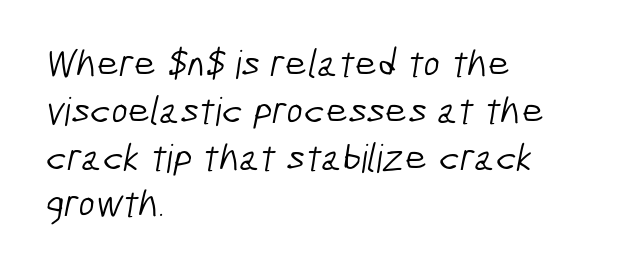
Weight: in the light-to-regular range. Descender tails drop into unmarked territory. A typesetter would call this zero additional tracking. Serifs: no, the terminals of the letterforms are clean. This sample is left-justified, so line endings fall wherever the words run out.
